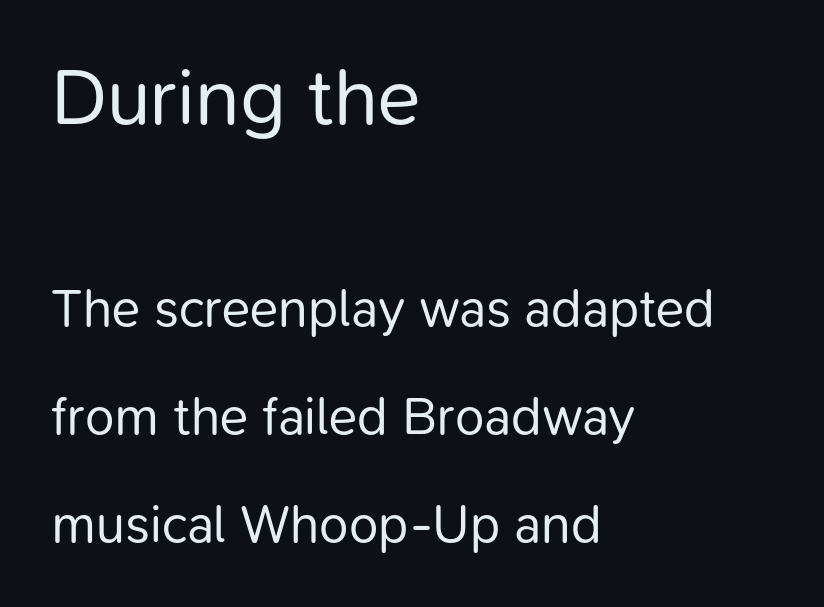
These glyphs show unthickened strokes, regular width or finer. The rendering anchors every line to the left-hand side. Vertical spacing — loose. Larger block? The one above; the one below is distinctly smaller. Every character sits straight up, as roman type does. Between one letter and the next there's only the usual sliver of space.
